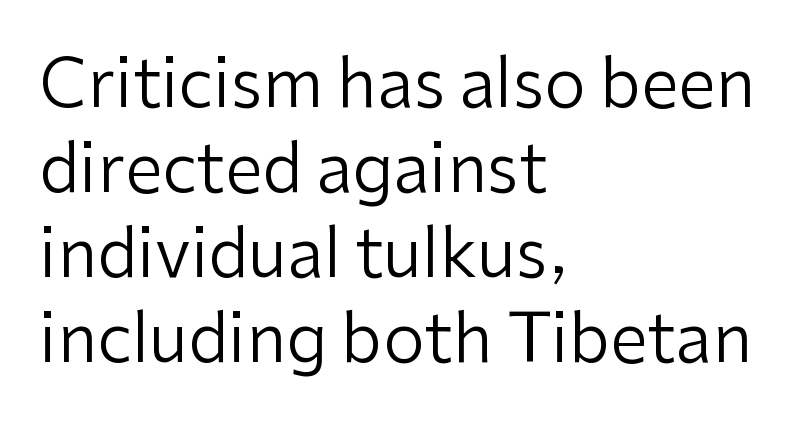
The image shows 67 px regular-weight sans-serif type, upright; set left-aligned, normal line spacing (1.27x), normal letter spacing, not underlined; low stroke contrast and a medium x-height.
